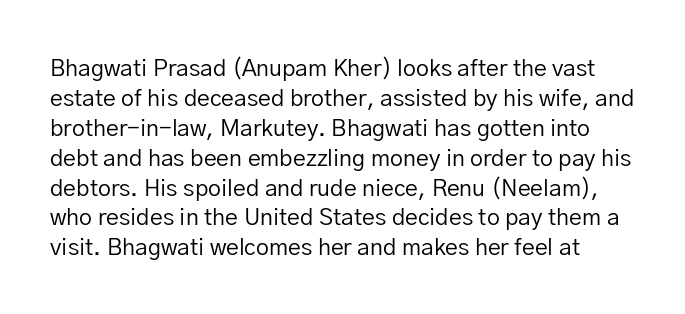
The image shows 23 px text type, upright; set normal line spacing (1.3x), normal letter spacing, not underlined.
